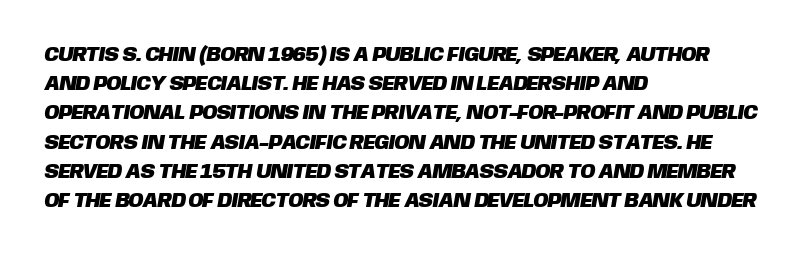
Q: Is the text underlined? A: No.
Q: How is the paragraph aligned? A: Left-aligned.
Q: Is the spacing between letters normal or unusually wide? A: Normal.
Q: Is the spacing between lines tight, normal or loose? A: Normal.
